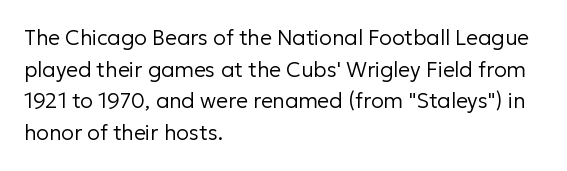
Q: Is the text bold? A: No.
Q: Is the text italic (slanted)? A: No, it is upright.
Q: Is the text underlined? A: No.
Q: How is the paragraph aligned? A: Left-aligned.
Q: Is the spacing between letters normal or unusually wide? A: Normal.
Q: Is the spacing between lines tight, normal or loose? A: Normal.
